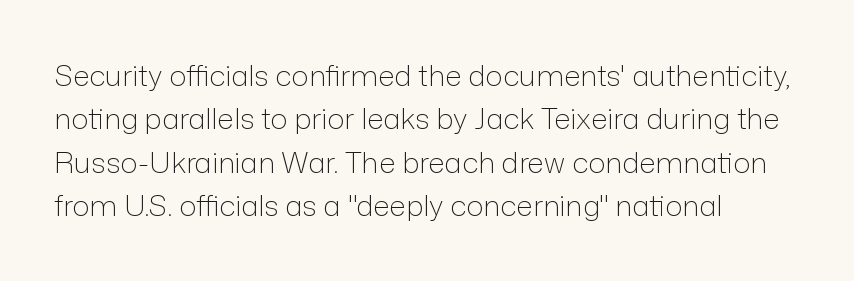
The image shows 29 px light sans-serif type, upright; set left-aligned, normal line spacing (1.5x), normal letter spacing, not underlined; low stroke contrast and a medium x-height.
